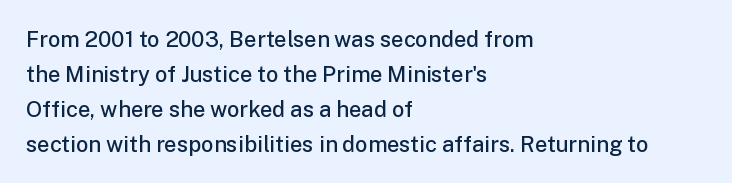
Q: Is the text bold? A: Semi-bold.
Q: Is the text italic (slanted)? A: No, it is upright.
Q: Is the text underlined? A: No.
Q: How is the paragraph aligned? A: Left-aligned.
Q: Is the spacing between letters normal or unusually wide? A: Normal.
Q: Is the spacing between lines tight, normal or loose? A: Normal.
